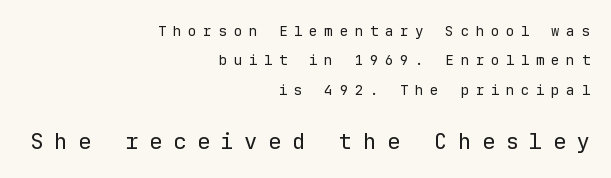
{"italic": "no", "bold": "no", "underline": "no", "align": "right", "line_spacing": "loose", "line_spacing_ratio": 2.09, "letter_spacing": "wide", "letter_spacing_em": 0.48, "larger_block": "second", "size_ratio": 1.57, "glyph_px": 22}
